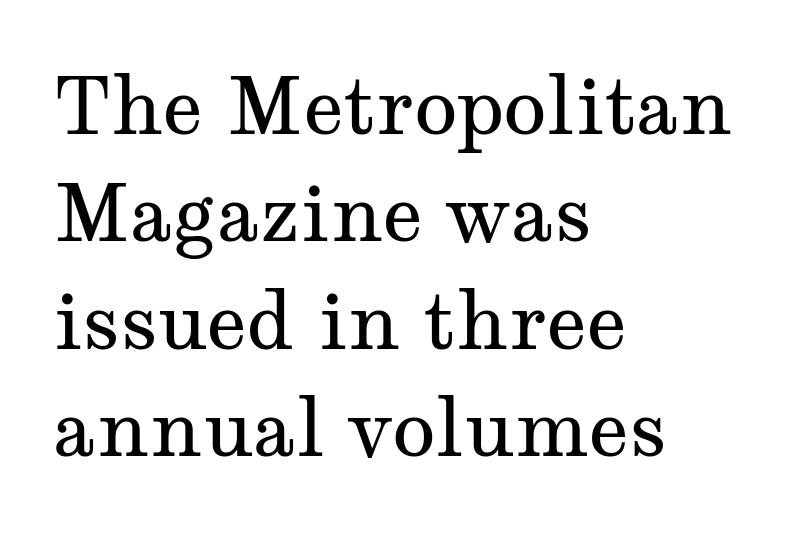
The passage shown stacks its lines at a standard gap. In terms of letterform style, serifs are clearly present. Every stem runs plumb, perpendicular to the baseline. Each letter keeps its own natural width here, so spacing adapts to shape.
